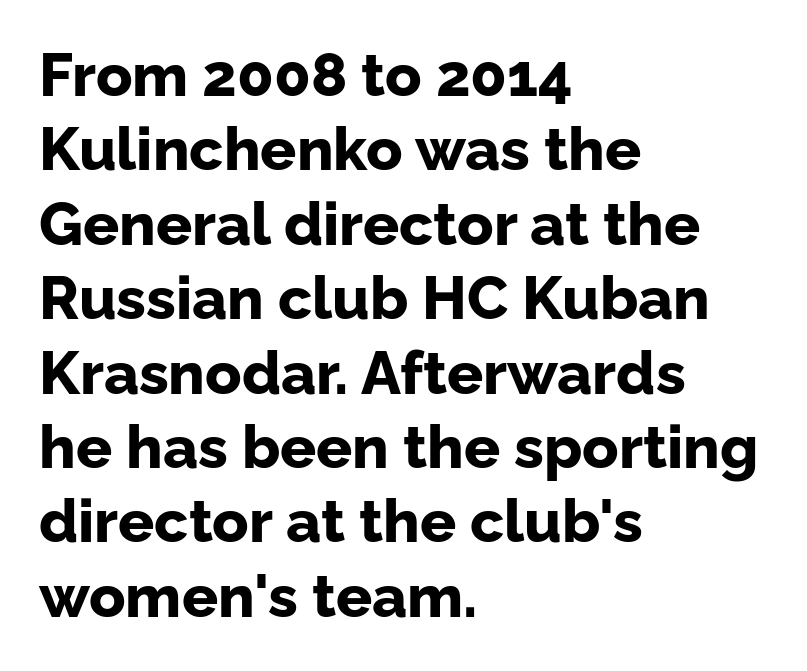
A bare baseline throughout the passage. The line texture is even and compact thanks to regular tracking. The type sits square on the baseline with zero lean. Do the characters align in a grid? No, the font is proportional. Serifs: no, the terminals of the letterforms are clean.
